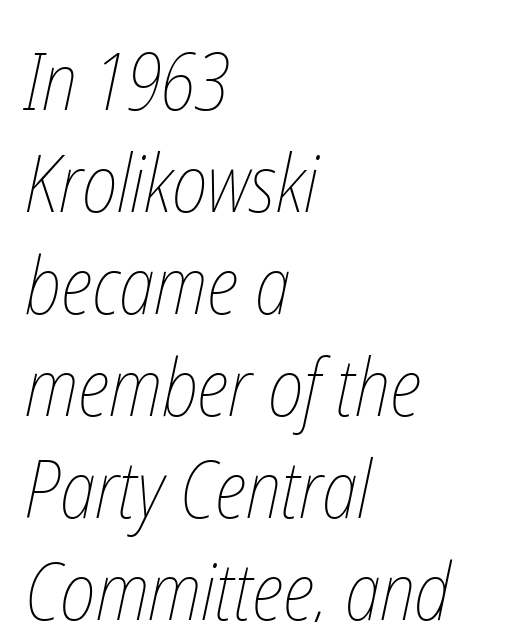
The image shows 79 px thin, condensed type; set left-aligned, normal line spacing (1.29x), normal letter spacing, not underlined; low stroke contrast and a medium x-height.
